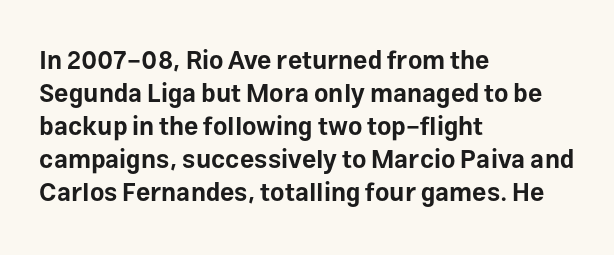
Q: Is the text bold? A: Yes.
Q: Is the text italic (slanted)? A: No, it is upright.
Q: Is the text underlined? A: No.
Q: How is the paragraph aligned? A: Left-aligned.
Q: Is the spacing between letters normal or unusually wide? A: Normal.
Q: Is the spacing between lines tight, normal or loose? A: Normal.
